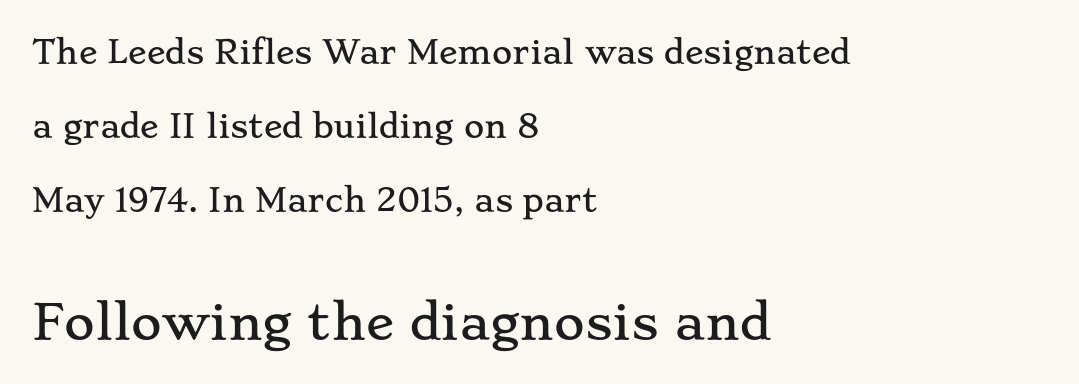
{"serif": "yes", "italic": "no", "width": "wide", "stroke_contrast": "low", "x_height": "small", "monospaced": "no", "underline": "no", "align": "left", "line_spacing": "loose", "line_spacing_ratio": 2.39, "letter_spacing": "normal", "letter_spacing_em": 0.0, "larger_block": "second", "size_ratio": 1.52, "glyph_px": 47}
